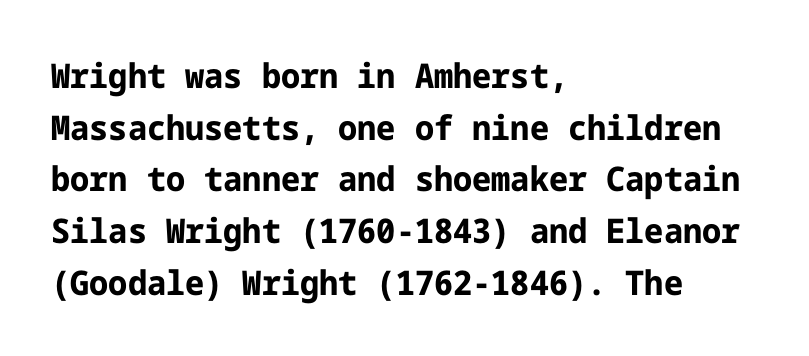
Q: Is the text bold? A: Yes.
Q: Is the text italic (slanted)? A: No, it is upright.
Q: Is the typeface a serif or a sans-serif typeface? A: Sans-serif.
Q: Is the text underlined? A: No.
Q: How is the paragraph aligned? A: Left-aligned.
Q: Is the spacing between letters normal or unusually wide? A: Normal.
Q: Is the spacing between lines tight, normal or loose? A: Normal.
Q: Width (condensed, normal, or wide)? A: Normal.
Q: Stroke contrast? A: Low.
Q: x-height? A: Medium.
